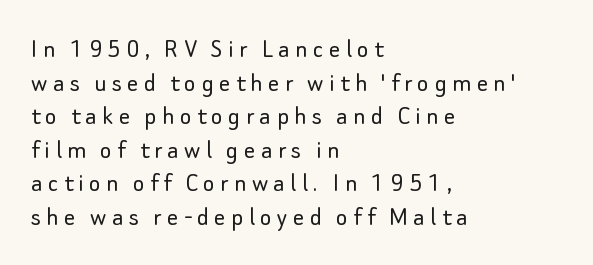
Letters have the restrained weight of plain body copy at most. Nope, no serifs anywhere on these letters. Notice how the stems are strictly vertical — no italics here. You could not count columns in this text — the font is proportionally spaced. Left-aligned paragraph, ragged on the right.
